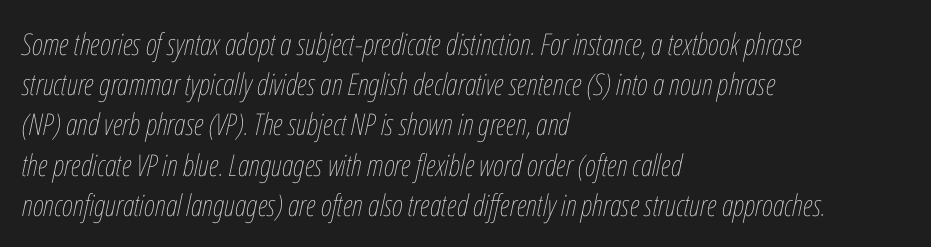
The image shows 30 px thin, condensed type, italic (leaning right); set left-aligned, normal line spacing (1.34x), normal letter spacing, not underlined; low stroke contrast and a medium x-height.
